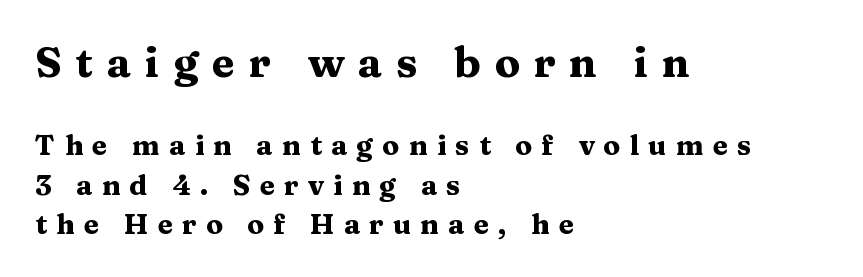
{"serif": "yes", "italic": "no", "bold": "yes", "weight": "heavy", "width": "wide", "stroke_contrast": "medium", "x_height": "medium", "monospaced": "no", "underline": "no", "align": "left", "line_spacing": "normal", "line_spacing_ratio": 1.4, "letter_spacing": "wide", "letter_spacing_em": 0.33, "larger_block": "first", "size_ratio": 1.5, "glyph_px": 42}
